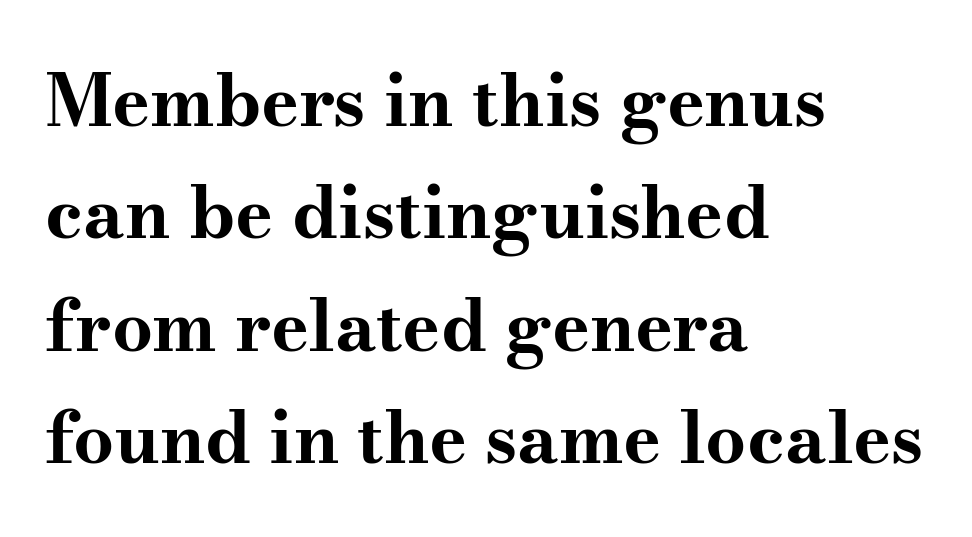
{"serif": "yes", "italic": "no", "bold": "yes", "weight": "bold", "width": "wide", "stroke_contrast": "medium", "x_height": "small", "monospaced": "no", "underline": "no", "align": "left", "line_spacing": "normal", "line_spacing_ratio": 1.56, "letter_spacing": "normal", "letter_spacing_em": 0.0, "glyph_px": 72}
